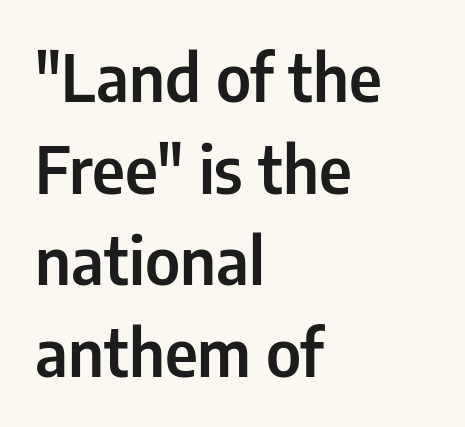
The image shows 65 px condensed sans-serif type, upright; set left-aligned, normal line spacing (1.41x), normal letter spacing, not underlined; low stroke contrast and a medium x-height.
